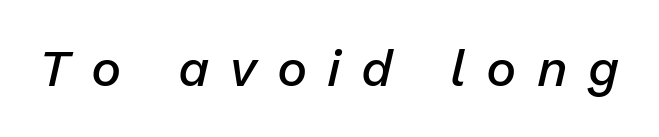
The image shows 51 px semibold type, italic (leaning right); set unusually wide letter spacing (+0.4 em), not underlined; low stroke contrast and a medium x-height.
